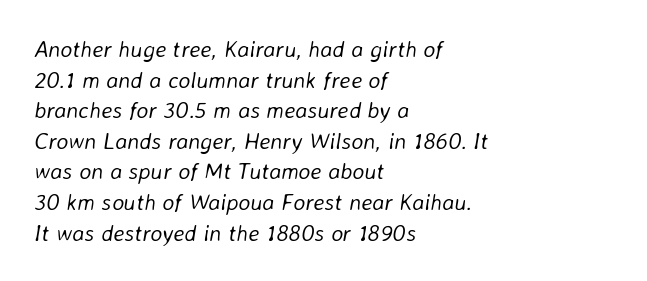
Q: Is the text bold? A: No.
Q: Is the text italic (slanted)? A: Yes, it leans right by about 8 degrees.
Q: Is the text underlined? A: No.
Q: How is the paragraph aligned? A: Left-aligned.
Q: Is the spacing between letters normal or unusually wide? A: Normal.
Q: Is the spacing between lines tight, normal or loose? A: Normal.
